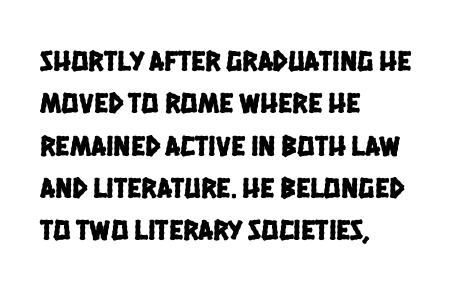
The image shows 29 px condensed sans-serif type; set left-aligned, normal line spacing (1.46x), normal letter spacing, not underlined; low stroke contrast and a large x-height.
